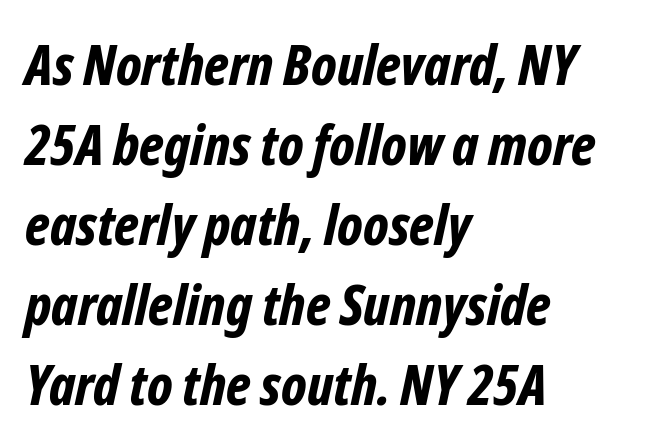
Yep, that's italic — everything's leaning. Unmarked baselines from the first word to the last. Words appear dense and cohesive because spacing is normal. Strong, thick strokes mark this as bold type.
